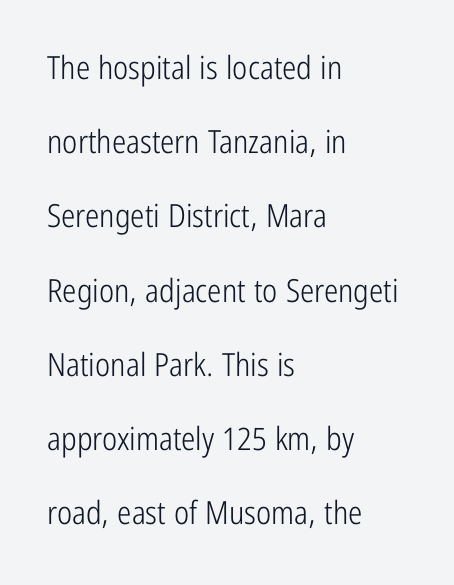
Q: Is the text bold? A: No.
Q: Is the text italic (slanted)? A: No, it is upright.
Q: Is the typeface a serif or a sans-serif typeface? A: Sans-serif.
Q: Is the text underlined? A: No.
Q: How is the paragraph aligned? A: Left-aligned.
Q: Is the spacing between letters normal or unusually wide? A: Normal.
Q: Is the spacing between lines tight, normal or loose? A: Loose.
Q: Width (condensed, normal, or wide)? A: Condensed.
Q: Stroke contrast? A: Low.
Q: x-height? A: Medium.
Q: Monospaced? A: No.
